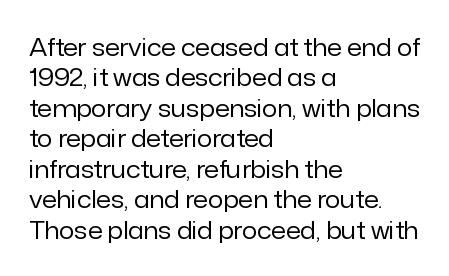
{"italic": "no", "bold": "no", "underline": "no", "align": "left", "line_spacing": "normal", "line_spacing_ratio": 1.27, "letter_spacing": "normal", "letter_spacing_em": 0.0, "glyph_px": 24}
